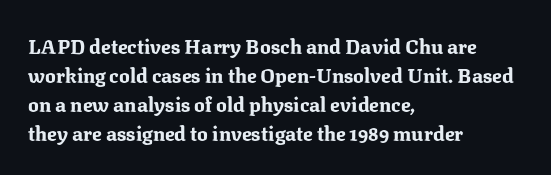
{"italic": "no", "bold": "yes", "underline": "no", "align": "left", "line_spacing": "normal", "line_spacing_ratio": 1.45, "letter_spacing": "normal", "letter_spacing_em": 0.0, "glyph_px": 20}
